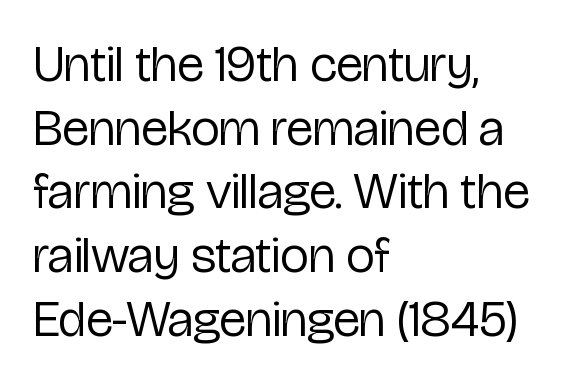
Q: Is the text bold? A: No.
Q: Is the text italic (slanted)? A: No, it is upright.
Q: Is the typeface a serif or a sans-serif typeface? A: Sans-serif.
Q: Is the text underlined? A: No.
Q: How is the paragraph aligned? A: Left-aligned.
Q: Is the spacing between letters normal or unusually wide? A: Normal.
Q: Is the spacing between lines tight, normal or loose? A: Normal.
Q: Width (condensed, normal, or wide)? A: Condensed.
Q: Stroke contrast? A: Low.
Q: x-height? A: Medium.
Q: Monospaced? A: No.
